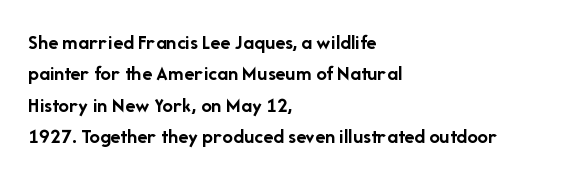
The image shows 21 px bold type, upright; set left-aligned, normal line spacing (1.5x), normal letter spacing, not underlined.
